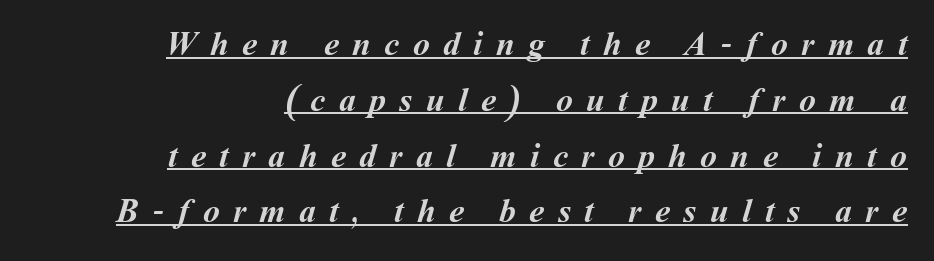
{"bold": "yes", "weight": "semibold", "width": "normal", "stroke_contrast": "medium", "x_height": "medium", "monospaced": "no", "underline": "yes", "align": "right", "line_spacing": "normal", "line_spacing_ratio": 1.64, "letter_spacing": "wide", "letter_spacing_em": 0.39, "glyph_px": 34}
